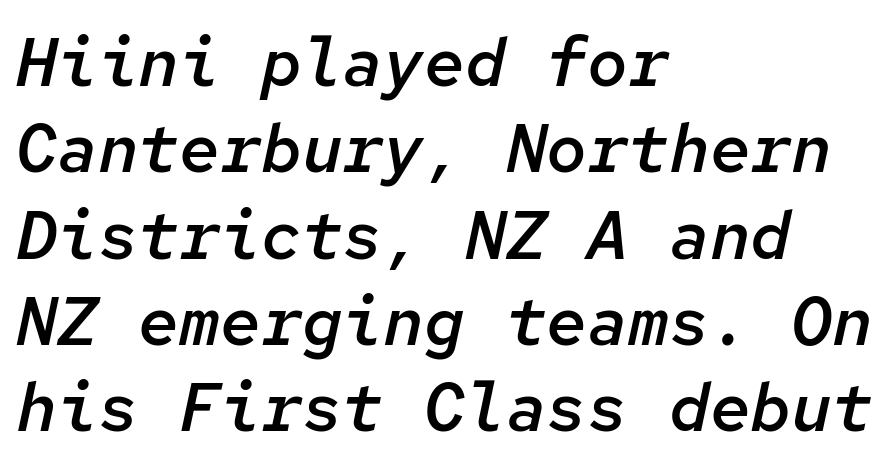
Q: Is the text bold? A: Semi-bold.
Q: Is the text italic (slanted)? A: Yes, it leans right by about 12 degrees.
Q: Is the text underlined? A: No.
Q: How is the paragraph aligned? A: Left-aligned.
Q: Is the spacing between letters normal or unusually wide? A: Normal.
Q: Is the spacing between lines tight, normal or loose? A: Normal.
Q: Width (condensed, normal, or wide)? A: Normal.
Q: Stroke contrast? A: Low.
Q: x-height? A: Medium.
Q: Monospaced? A: Yes.
